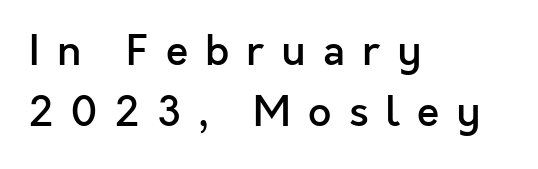
Italic: no, the glyphs are upright roman. Type style note: lacks serifs. Here the glyphs are tracked loosely, breaking word shapes into spaced letters. The passage shown is not underscored anywhere. Line spacing here is normal. As a designer I'd log this as weight 600, semibold.
